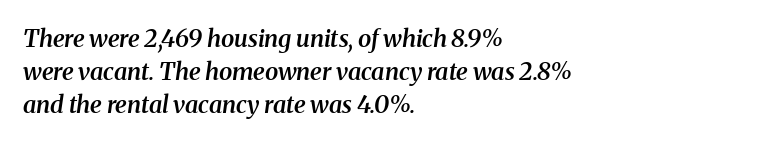
{"italic": "yes", "lean": "right", "slant_degrees": 8, "bold": "semi", "underline": "no", "align": "left", "line_spacing": "normal", "line_spacing_ratio": 1.37, "letter_spacing": "normal", "letter_spacing_em": 0.0, "glyph_px": 24}
